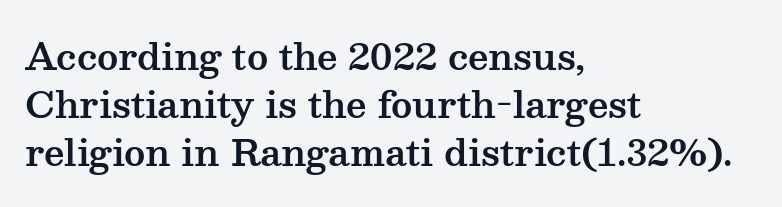
It's the straight-up-and-down kind of type. Notice how the passage keeps a crisp vertical edge on the left only. Each letter keeps its own natural width here, so spacing adapts to shape. Check the space under the baseline: it is left empty. Reading down the column, the eye jumps a familiar distance to each next line.
